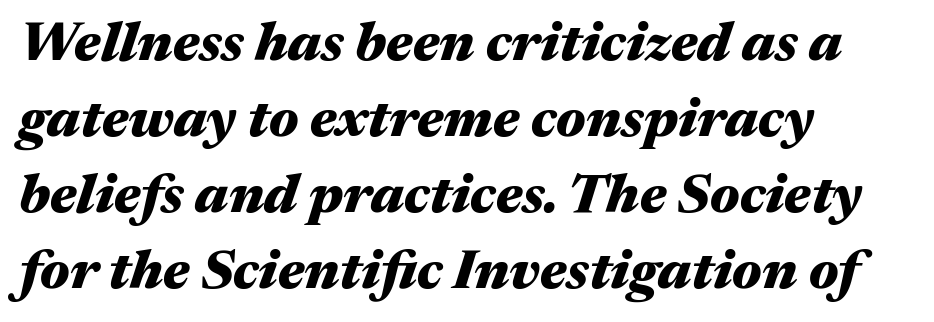
{"italic": "yes", "lean": "right", "slant_degrees": 17, "bold": "yes", "weight": "heavy", "width": "wide", "stroke_contrast": "medium", "x_height": "medium", "monospaced": "no", "underline": "no", "align": "left", "line_spacing": "normal", "line_spacing_ratio": 1.38, "letter_spacing": "normal", "letter_spacing_em": 0.0, "glyph_px": 55}
